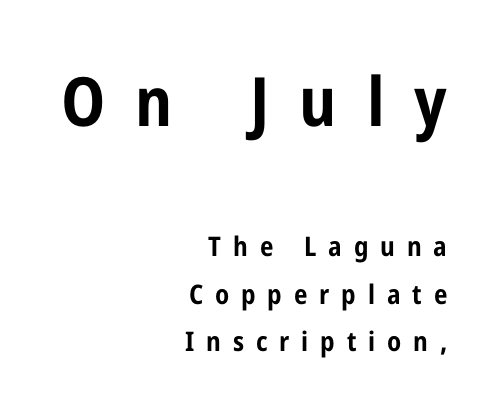
Q: Is the text bold? A: Yes.
Q: Is the text italic (slanted)? A: No, it is upright.
Q: Is the typeface a serif or a sans-serif typeface? A: Sans-serif.
Q: Is the text underlined? A: No.
Q: How is the paragraph aligned? A: Right-aligned.
Q: Is the spacing between letters normal or unusually wide? A: Unusually wide.
Q: Which block of text is set in a larger size, the first (top) or the second (bottom)? A: The first (top) one.
Q: Width (condensed, normal, or wide)? A: Condensed.
Q: Stroke contrast? A: Low.
Q: x-height? A: Medium.
Q: Monospaced? A: No.
